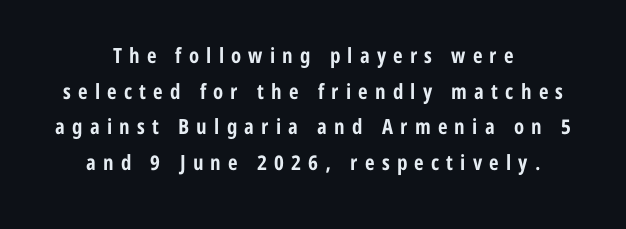
The image shows 21 px bold type, upright; set centered, normal line spacing (1.7x), unusually wide letter spacing (+0.34 em), not underlined.
